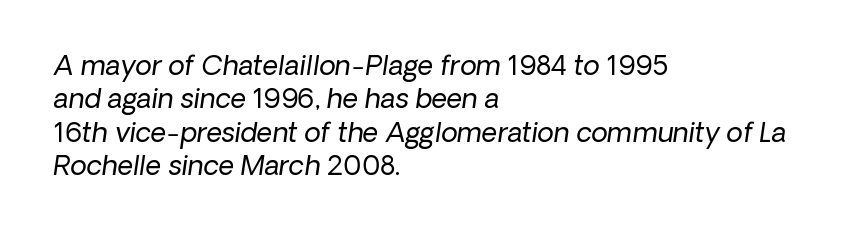
Leftover space on each line is placed entirely after the last word. Descender tails drop into unmarked territory. Standard letterfit; no display-style spreading of the glyphs. The font sits on the lighter half of the weight spectrum, regular included.
